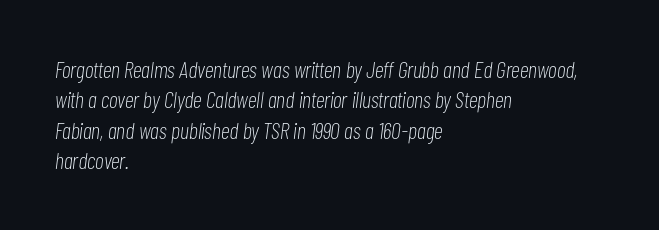
The image shows 23 px text type, italic (leaning right); set left-aligned, normal line spacing (1.32x), normal letter spacing, not underlined.
